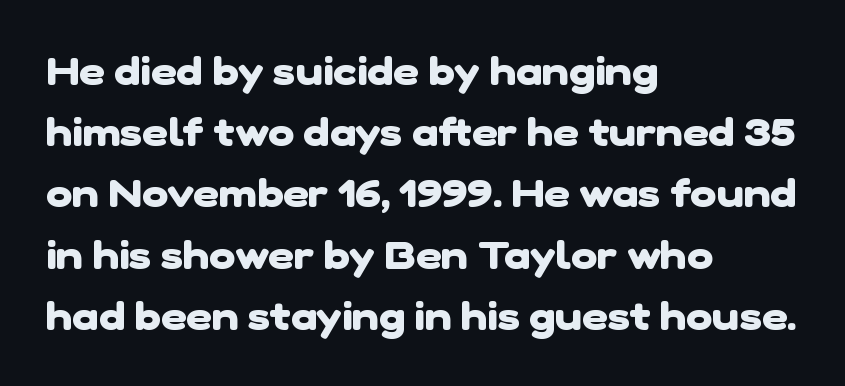
{"serif": "no", "bold": "yes", "weight": "heavy", "width": "normal", "stroke_contrast": "low", "x_height": "medium", "monospaced": "no", "underline": "no", "align": "left", "line_spacing": "normal", "line_spacing_ratio": 1.53, "letter_spacing": "normal", "letter_spacing_em": 0.0, "glyph_px": 40}
